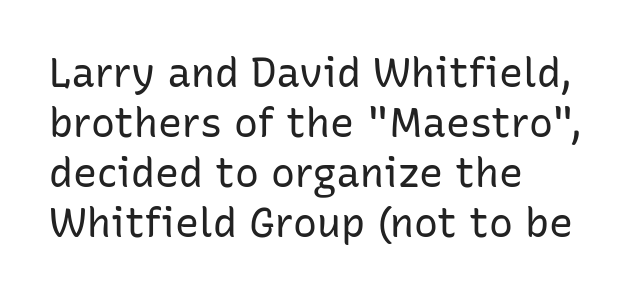
Q: Is the text bold? A: No.
Q: Is the text italic (slanted)? A: No, it is upright.
Q: Is the typeface a serif or a sans-serif typeface? A: Sans-serif.
Q: Is the text underlined? A: No.
Q: How is the paragraph aligned? A: Left-aligned.
Q: Is the spacing between letters normal or unusually wide? A: Normal.
Q: Is the spacing between lines tight, normal or loose? A: Normal.
Q: Width (condensed, normal, or wide)? A: Normal.
Q: Stroke contrast? A: Low.
Q: x-height? A: Medium.
Q: Monospaced? A: No.
